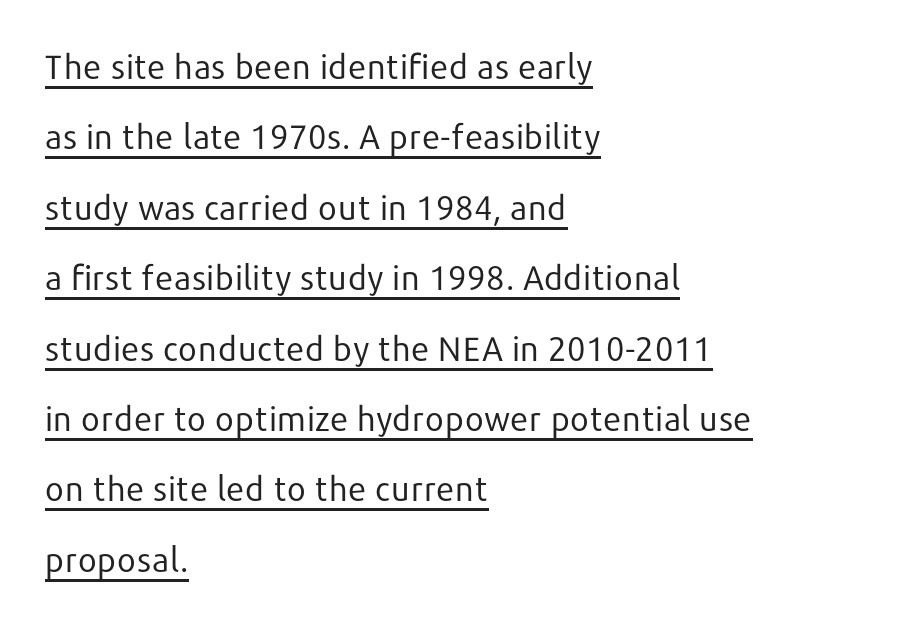
{"serif": "no", "italic": "no", "bold": "no", "weight": "regular", "width": "normal", "stroke_contrast": "low", "x_height": "medium", "monospaced": "no", "underline": "yes", "align": "left", "line_spacing": "loose", "line_spacing_ratio": 2.07, "letter_spacing": "normal", "letter_spacing_em": 0.0, "glyph_px": 34}
